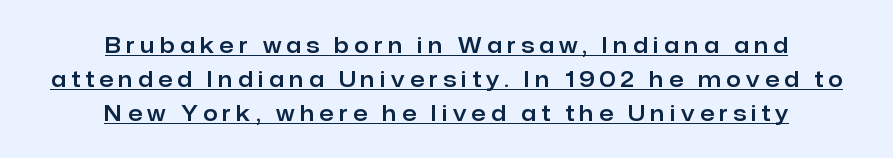
This rendering widens character spacing well past its baseline value. Beneath each row of characters lies a ruled line. The rendering positions every line midway between the sides. Posture: vertical. Does the leading feel generous? No, just average.
